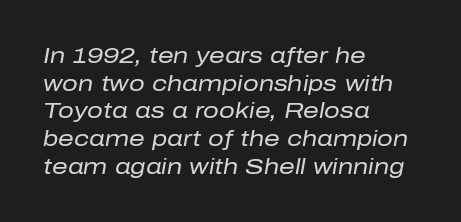
Descenders are the only things crossing below the line. Every row of glyphs begins at an identical x-position on the left. The letterforms sit at book weight or below. The tracking reads as untouched default to a designer's eye. In terms of leading, this rendering sits right in the middle.
